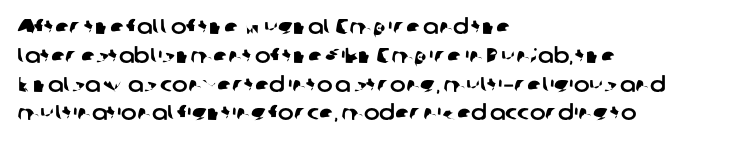
The area under the type is left untouched. In CSS terms this would be text-align: left. The lines sit at an ordinary, default distance from one another. The rendering keeps characters at their native spacing.
